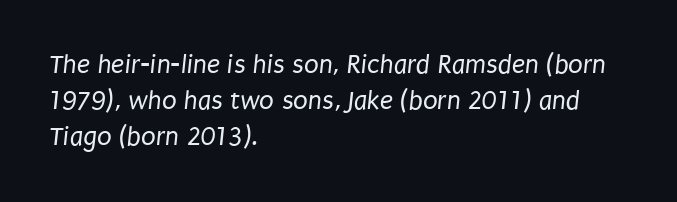
{"bold": "no", "underline": "no", "align": "left", "line_spacing": "normal", "line_spacing_ratio": 1.34, "letter_spacing": "normal", "letter_spacing_em": 0.0, "glyph_px": 27}
